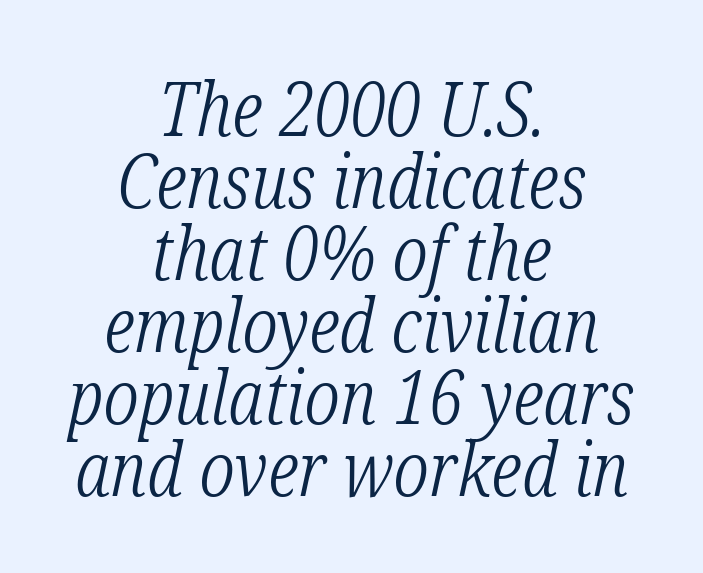
The image shows 75 px light, condensed serif type, italic (leaning right); set centered, tight line spacing (0.96x), normal letter spacing, not underlined; low stroke contrast and a medium x-height.
